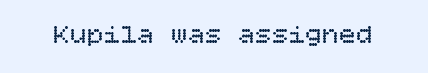
Look at the tracking — it's just the regular setting, nothing added. Designer's note — italics off, roman on. Plain, unruled lines of type. Nothing heavy about these letters — not bold at all.
